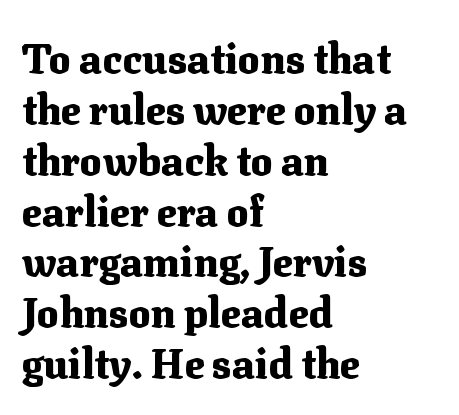
The image shows 41 px heavy serif type, upright; set left-aligned, line spacing 1.24x, normal letter spacing, not underlined; medium stroke contrast and a medium x-height.
